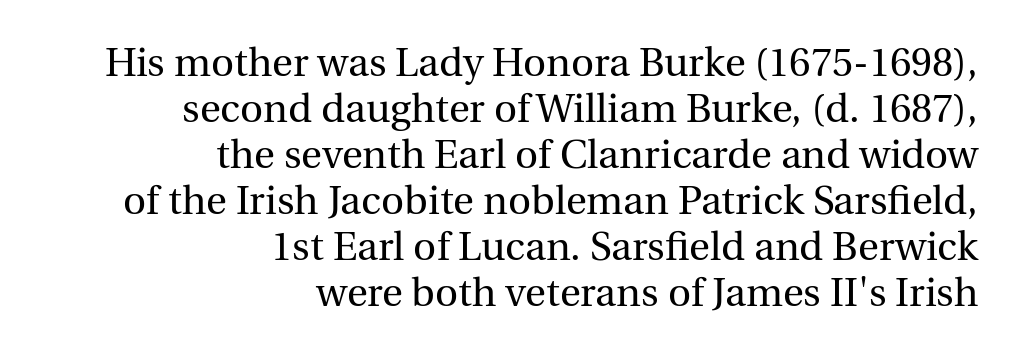
Q: Is the text bold? A: No.
Q: Is the text italic (slanted)? A: No, it is upright.
Q: Is the typeface a serif or a sans-serif typeface? A: Serif.
Q: Is the text underlined? A: No.
Q: How is the paragraph aligned? A: Right-aligned.
Q: Is the spacing between letters normal or unusually wide? A: Normal.
Q: Is the spacing between lines tight, normal or loose? A: Tight.
Q: Width (condensed, normal, or wide)? A: Normal.
Q: x-height? A: Medium.
Q: Monospaced? A: No.
